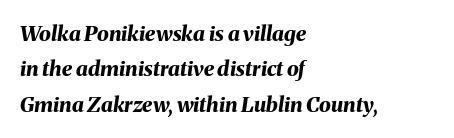
Q: Is the text bold? A: Yes.
Q: Is the text italic (slanted)? A: Yes, it leans right by about 8 degrees.
Q: Is the text underlined? A: No.
Q: How is the paragraph aligned? A: Left-aligned.
Q: Is the spacing between letters normal or unusually wide? A: Normal.
Q: Is the spacing between lines tight, normal or loose? A: Normal.
